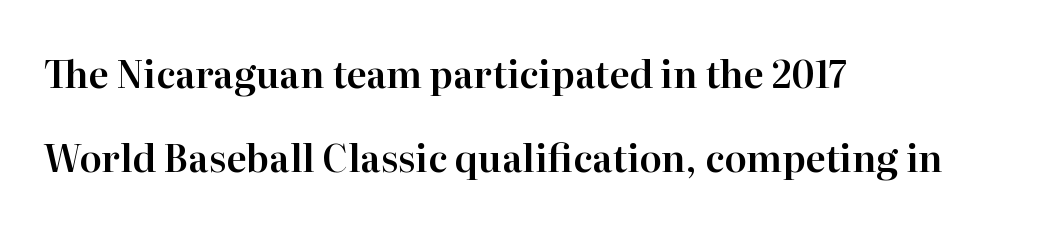
Designer's note — italics off, roman on. The rendering uses natural spacing where letterforms have individual widths. Rows of type keep a wide berth in the vertical direction. Compared with a centered layout, this one pins lines to the left instead. Is the letter spacing exaggerated? No — it looks like the ordinary default.
